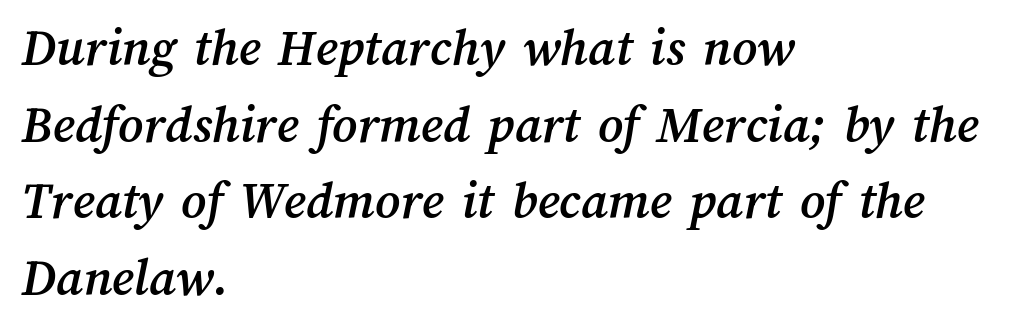
Q: Is the text underlined? A: No.
Q: How is the paragraph aligned? A: Left-aligned.
Q: Is the spacing between letters normal or unusually wide? A: Normal.
Q: Is the spacing between lines tight, normal or loose? A: Normal.
Q: Width (condensed, normal, or wide)? A: Normal.
Q: Stroke contrast? A: Medium.
Q: x-height? A: Medium.
Q: Monospaced? A: No.
